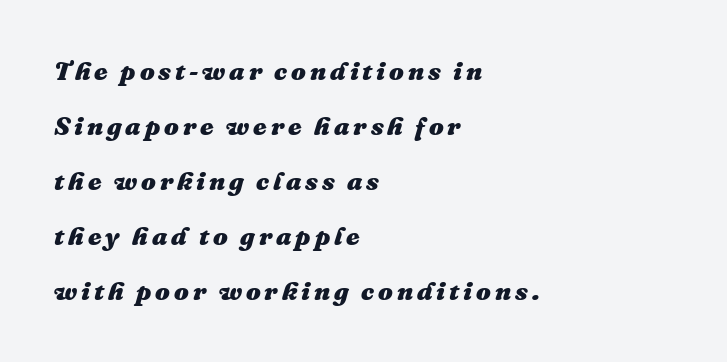
Horizontal bands of white between lines are thick stripes. The letters are bold, with thick, heavy strokes. This sample is left-justified, so line endings fall wherever the words run out. Style check: oblique. The space directly below the letters is spotless.
